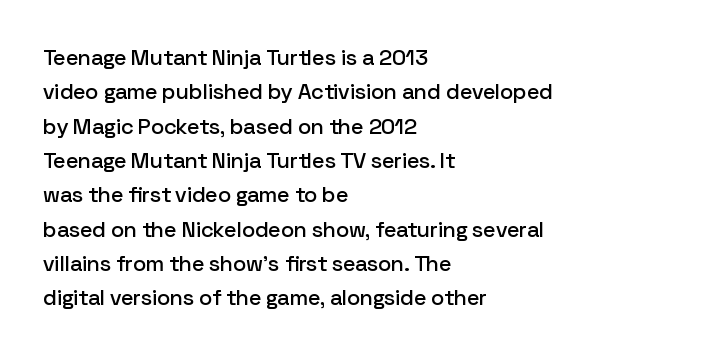
Teacher's note: observe the even left margin — that is flush-left alignment. The passage shown has conventional tracking throughout. It's the straight-up-and-down kind of type. The block of text has a typical density, with ordinary space between rows. The area under the type is left untouched.
